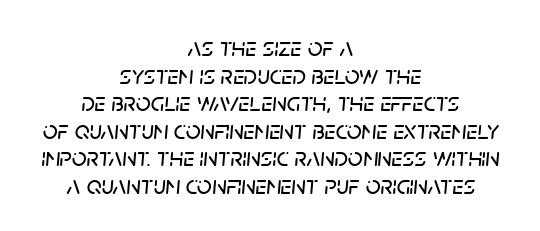
Q: Is the text italic (slanted)? A: Yes, it leans right by about 5 degrees.
Q: Is the text underlined? A: No.
Q: How is the paragraph aligned? A: Centered.
Q: Is the spacing between letters normal or unusually wide? A: Normal.
Q: Is the spacing between lines tight, normal or loose? A: Tight.
